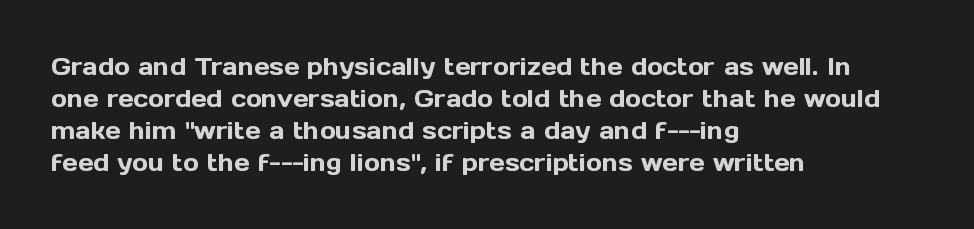
Q: Is the text italic (slanted)? A: No, it is upright.
Q: Is the text underlined? A: No.
Q: How is the paragraph aligned? A: Left-aligned.
Q: Is the spacing between letters normal or unusually wide? A: Normal.
Q: Is the spacing between lines tight, normal or loose? A: Normal.
